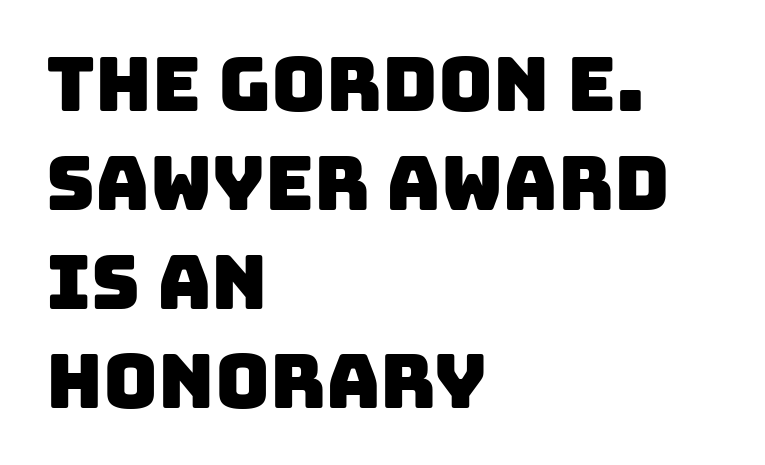
The image shows 75 px sans-serif type; set left-aligned, normal line spacing (1.32x), normal letter spacing, not underlined; low stroke contrast and a large x-height.
